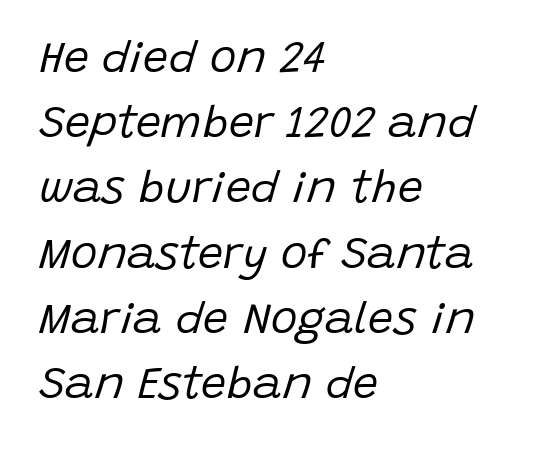
Q: Is the text bold? A: No.
Q: Is the text italic (slanted)? A: Yes, it leans right by about 15 degrees.
Q: Is the text underlined? A: No.
Q: How is the paragraph aligned? A: Left-aligned.
Q: Is the spacing between letters normal or unusually wide? A: Normal.
Q: Is the spacing between lines tight, normal or loose? A: Normal.
Q: Width (condensed, normal, or wide)? A: Normal.
Q: Stroke contrast? A: Low.
Q: x-height? A: Large.
Q: Monospaced? A: No.
